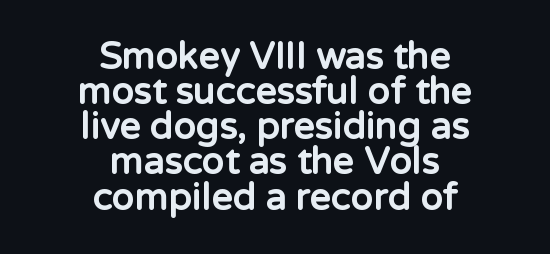
{"serif": "no", "italic": "no", "bold": "yes", "weight": "bold", "width": "normal", "stroke_contrast": "low", "x_height": "medium", "monospaced": "no", "underline": "no", "align": "center", "line_spacing": "tight", "line_spacing_ratio": 0.95, "letter_spacing": "normal", "letter_spacing_em": 0.0, "glyph_px": 37}
